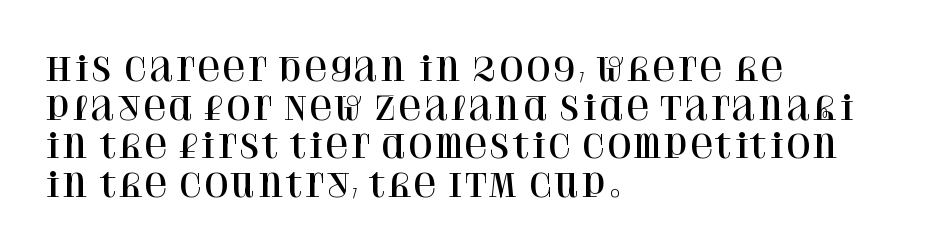
Each letter keeps its own natural width here, so spacing adapts to shape. The baseline area is clear. Horizontal alignment here is leftward, the default for most running prose. In terms of letterform style, serifs are clearly present.
